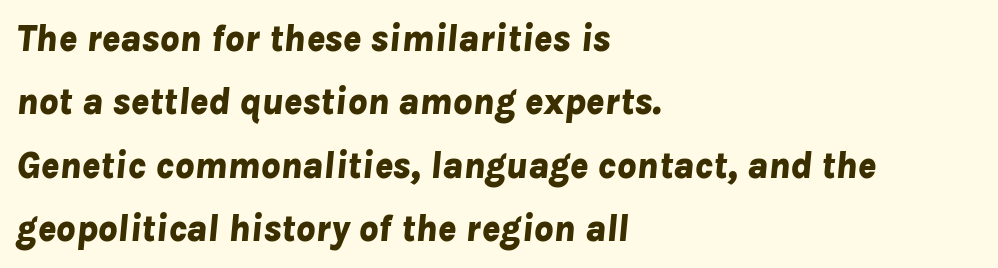
{"italic": "yes", "lean": "right", "slant_degrees": 8, "bold": "yes", "weight": "bold", "width": "normal", "stroke_contrast": "low", "x_height": "medium", "monospaced": "no", "underline": "no", "align": "left", "line_spacing": "normal", "line_spacing_ratio": 1.67, "letter_spacing": "normal", "letter_spacing_em": 0.0, "glyph_px": 38}
